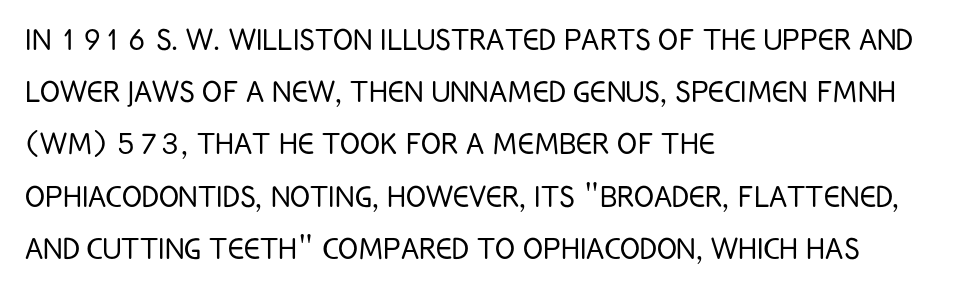
Default kerning and tracking; the words read as compact shapes. Just letters on the line, the space beneath them empty. Interline gaps are of average width in this sample. Every stem runs plumb, perpendicular to the baseline.
